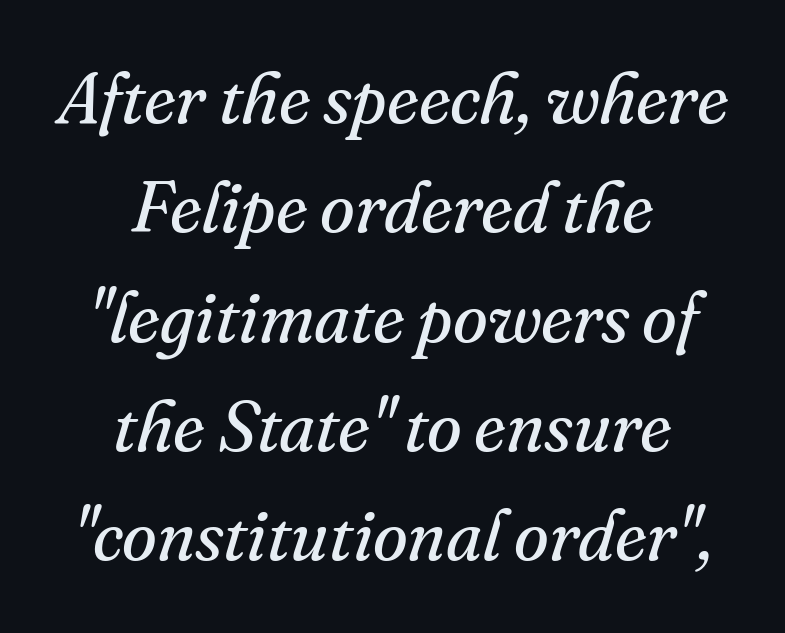
The image shows 71 px regular-weight serif type, italic (leaning right); set centered, normal line spacing (1.54x), normal letter spacing, not underlined; medium stroke contrast and a small x-height.
